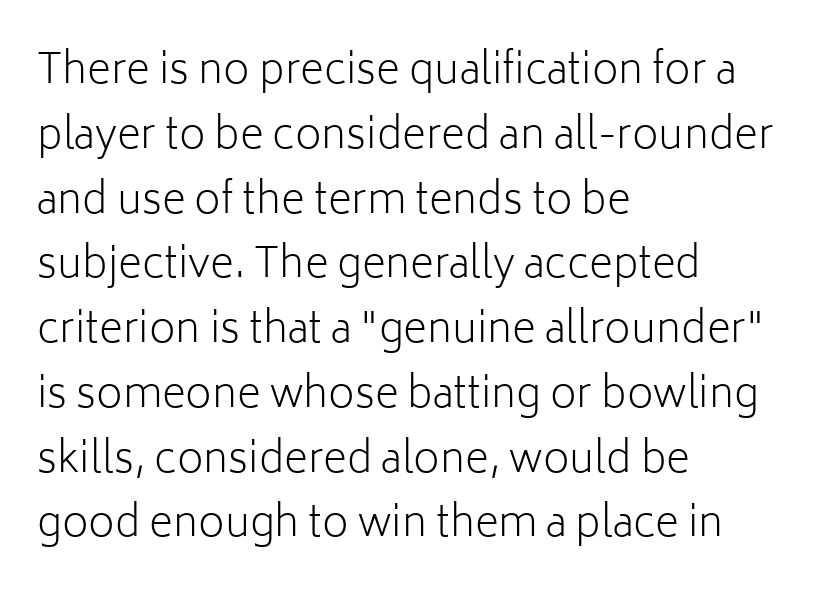
The image shows 41 px light sans-serif type, upright; set left-aligned, normal line spacing (1.58x), normal letter spacing, not underlined; low stroke contrast and a medium x-height.
